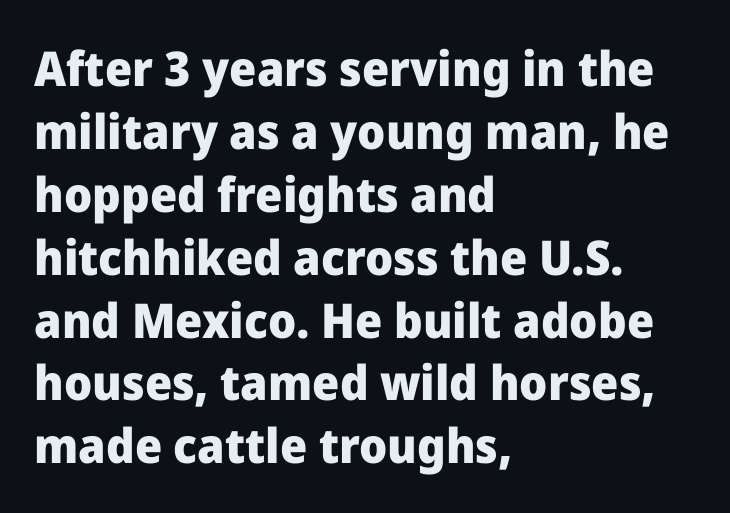
Q: Is the text bold? A: Yes.
Q: Is the text italic (slanted)? A: No, it is upright.
Q: Is the typeface a serif or a sans-serif typeface? A: Sans-serif.
Q: Is the text underlined? A: No.
Q: How is the paragraph aligned? A: Left-aligned.
Q: Is the spacing between letters normal or unusually wide? A: Normal.
Q: Is the spacing between lines tight, normal or loose? A: Normal.
Q: Width (condensed, normal, or wide)? A: Normal.
Q: Stroke contrast? A: Low.
Q: x-height? A: Medium.
Q: Monospaced? A: No.
